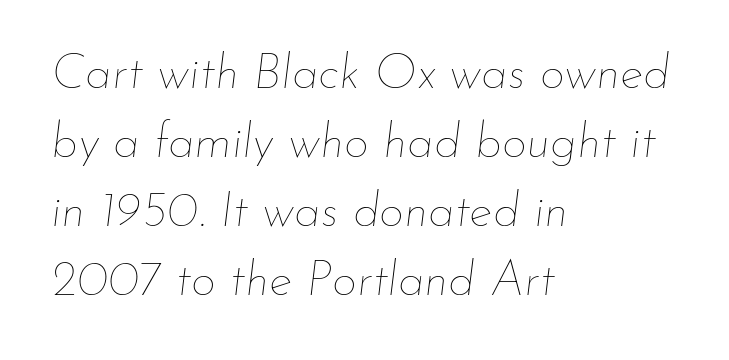
{"italic": "yes", "lean": "right", "slant_degrees": 7, "bold": "no", "weight": "thin", "width": "normal", "stroke_contrast": "low", "x_height": "small", "monospaced": "no", "underline": "no", "align": "left", "line_spacing": "normal", "line_spacing_ratio": 1.41, "letter_spacing": "normal", "letter_spacing_em": 0.0, "glyph_px": 49}
